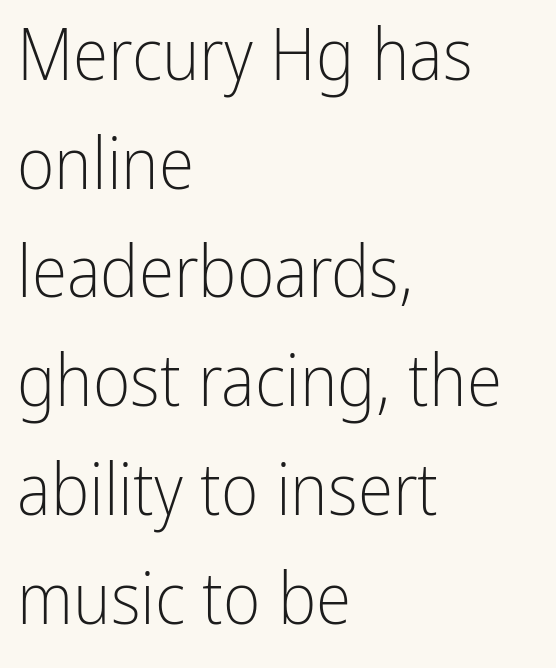
The image shows 72 px light, condensed sans-serif type, upright; set left-aligned, normal line spacing (1.51x), normal letter spacing, not underlined; low stroke contrast and a medium x-height.
